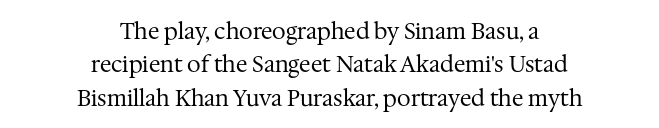
Posture: upright roman. You could call the tracking neutral — neither tight nor loose. Descenders hang freely into open space. One glance says typical: line gaps are just what's usual. The cut favours lightness, reaching ordinary text weight at its darkest. One-word summary of the alignment: center.
